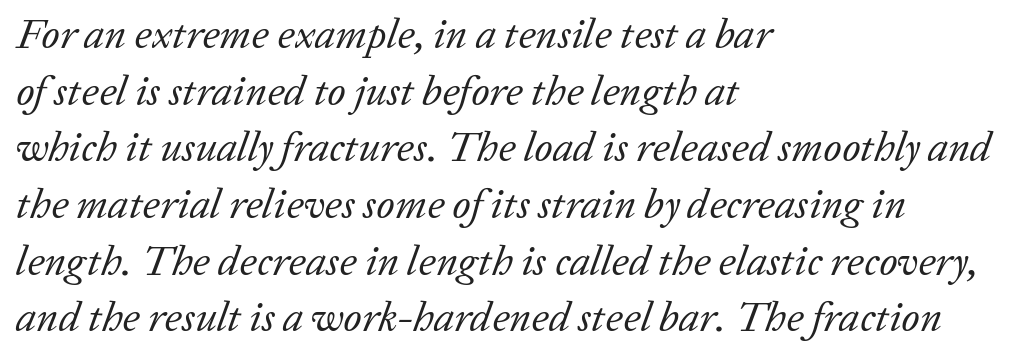
{"serif": "yes", "italic": "yes", "lean": "right", "slant_degrees": 20, "bold": "no", "weight": "regular", "width": "normal", "stroke_contrast": "low", "x_height": "medium", "monospaced": "no", "underline": "no", "align": "left", "line_spacing": "normal", "line_spacing_ratio": 1.35, "letter_spacing": "normal", "letter_spacing_em": 0.0, "glyph_px": 42}
